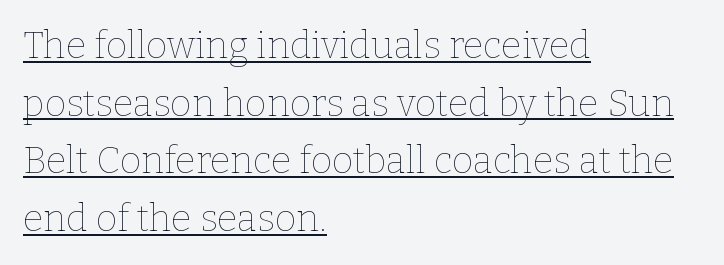
{"italic": "no", "bold": "no", "weight": "thin", "width": "normal", "stroke_contrast": "low", "x_height": "medium", "monospaced": "no", "underline": "yes", "align": "left", "line_spacing": "normal", "line_spacing_ratio": 1.56, "letter_spacing": "normal", "letter_spacing_em": 0.0, "glyph_px": 37}
